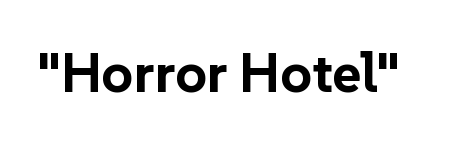
The image shows 56 px bold sans-serif type, upright; set normal letter spacing, not underlined; low stroke contrast and a medium x-height.
